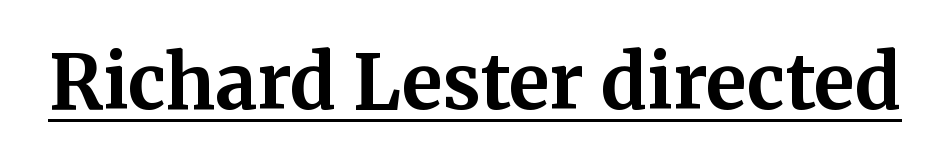
Q: Is the text bold? A: Yes.
Q: Is the text italic (slanted)? A: No, it is upright.
Q: Is the typeface a serif or a sans-serif typeface? A: Serif.
Q: Is the text underlined? A: Yes.
Q: Is the spacing between letters normal or unusually wide? A: Normal.
Q: Width (condensed, normal, or wide)? A: Normal.
Q: Stroke contrast? A: Medium.
Q: x-height? A: Medium.
Q: Monospaced? A: No.
